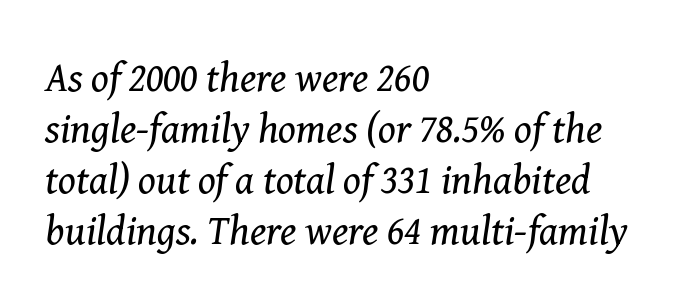
A typesetter would label this face a serif. Here the glyphs are tracked normally, forming tight word shapes. The space beneath each line is pristine and unruled. Varying glyph widths throughout — classic text-font behaviour.
